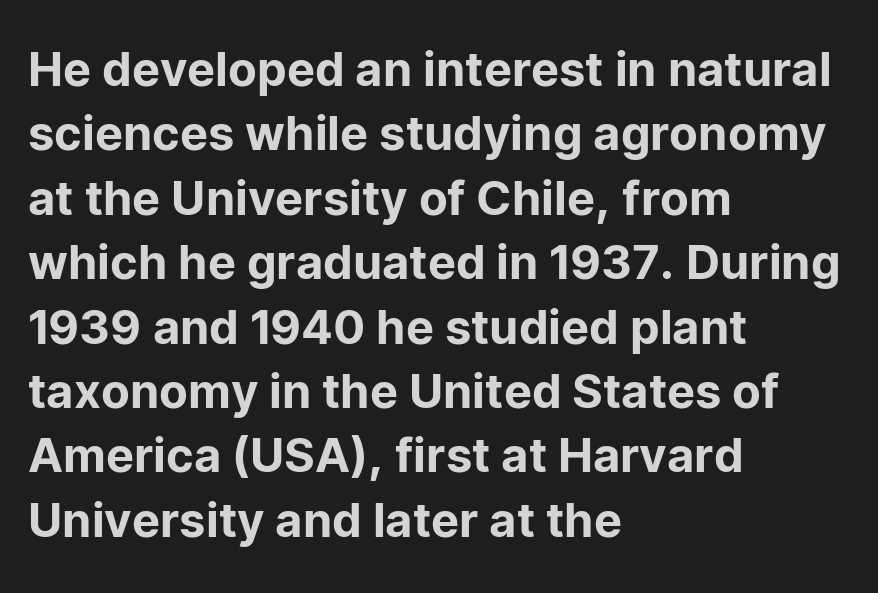
The image shows 47 px sans-serif type, upright; set left-aligned, normal line spacing (1.37x), normal letter spacing, not underlined; low stroke contrast and a medium x-height.
